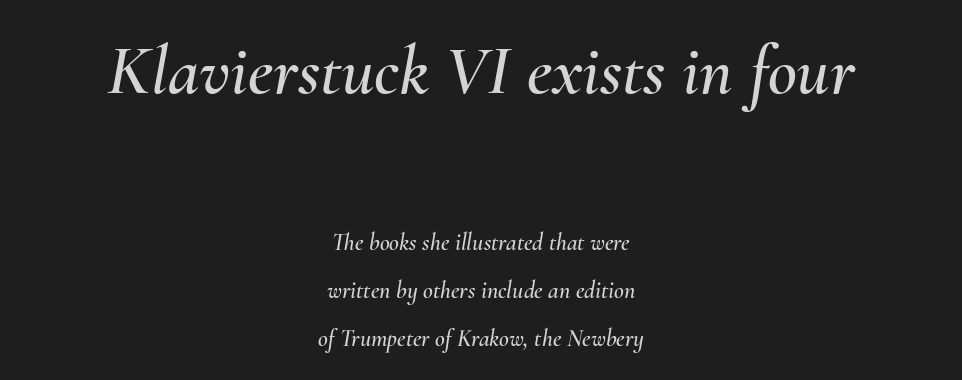
Plain, unruled lines of type. Top chunk: large. Bottom chunk: small. Horizontally, the lines are justified to the midpoint only. Compared with ordinary roman type, these characters are visibly tilted.
